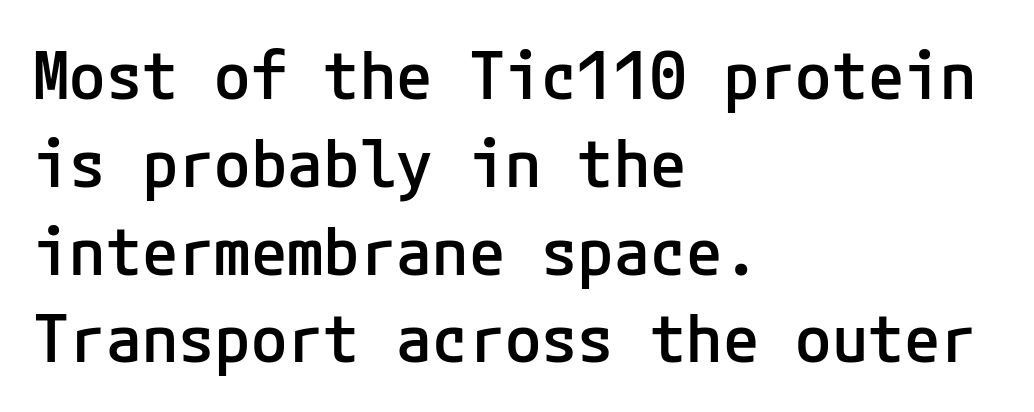
Every stem runs plumb, perpendicular to the baseline. Nope, no serifs anywhere on these letters. Regular leading. Tracking value appears to be zero — textbook default spacing.
